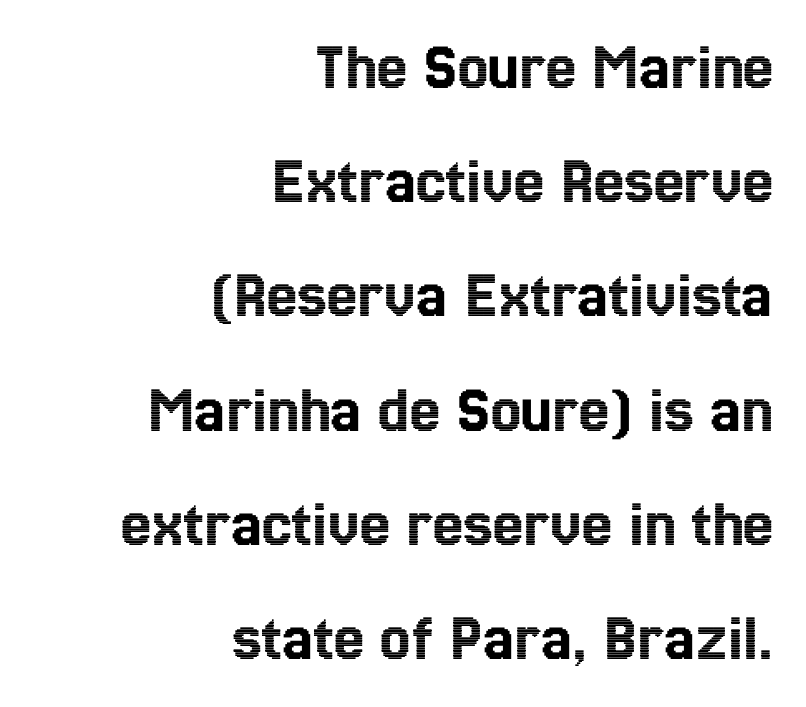
The image shows 68 px condensed type, upright; set right-aligned, normal line spacing (1.68x), normal letter spacing, not underlined; a medium x-height.
